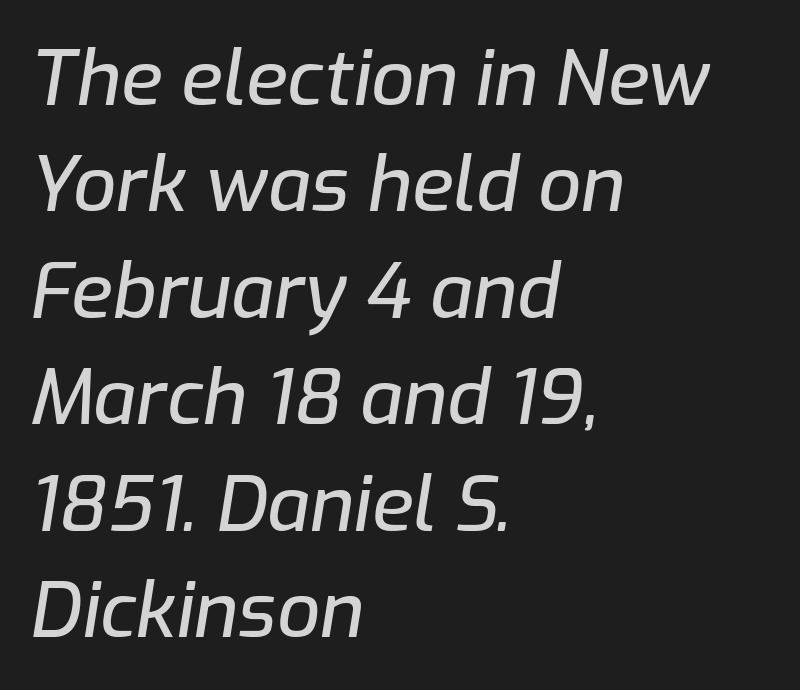
The image shows 76 px text type, italic (leaning right); set left-aligned, normal line spacing (1.4x), normal letter spacing, not underlined; low stroke contrast and a medium x-height.
